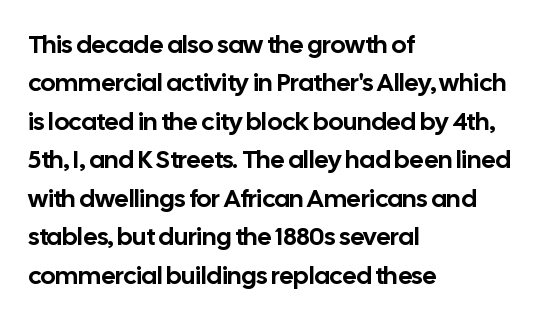
Q: Is the text italic (slanted)? A: No, it is upright.
Q: Is the text underlined? A: No.
Q: How is the paragraph aligned? A: Left-aligned.
Q: Is the spacing between letters normal or unusually wide? A: Normal.
Q: Is the spacing between lines tight, normal or loose? A: Normal.
